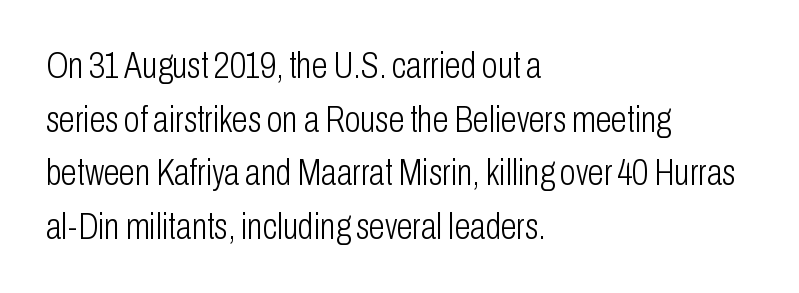
{"serif": "no", "italic": "no", "bold": "no", "weight": "light", "width": "condensed", "stroke_contrast": "low", "x_height": "medium", "monospaced": "no", "underline": "no", "align": "left", "line_spacing": "normal", "line_spacing_ratio": 1.49, "letter_spacing": "normal", "letter_spacing_em": 0.0, "glyph_px": 36}
